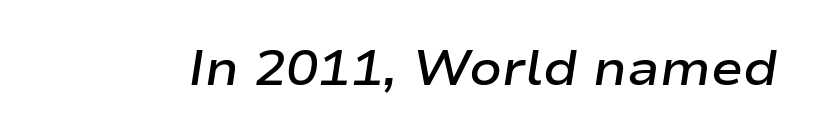
Standard letterfit; no display-style spreading of the glyphs. Set as a demibold, roughly 600 on the weight scale. Descenders hang freely into open space. The letters are slanted; this is an italic face. Is this a fixed-width face? No — the glyphs have proportional, varying widths.
